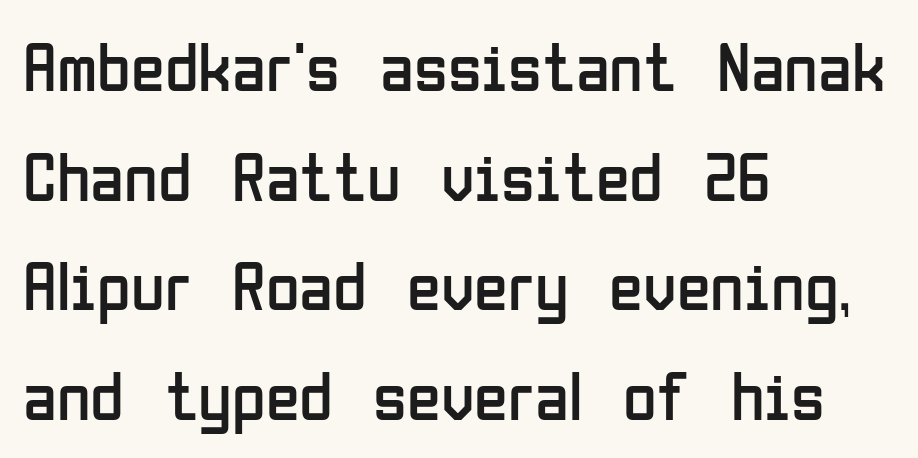
{"serif": "no", "italic": "no", "bold": "no", "weight": "regular", "width": "condensed", "stroke_contrast": "low", "x_height": "medium", "monospaced": "no", "underline": "no", "align": "left", "line_spacing": "normal", "line_spacing_ratio": 1.59, "letter_spacing": "normal", "letter_spacing_em": 0.0, "glyph_px": 69}
